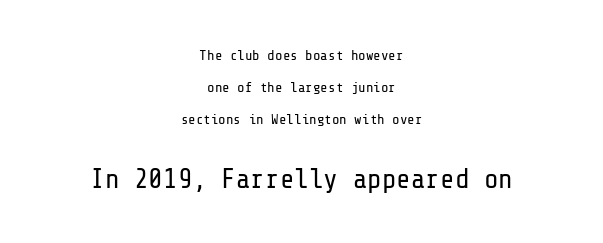
Notice the wide empty band between every row — that's loose leading. These lines were composed using upright roman letters. Underline: absent. This layout puts the modest block above and the oversized block below.
